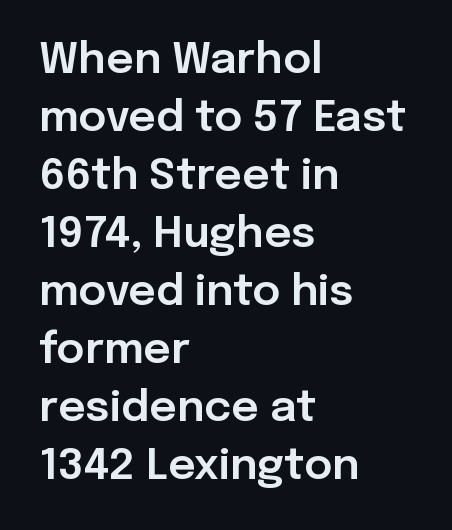
{"serif": "no", "italic": "no", "width": "normal", "stroke_contrast": "low", "x_height": "medium", "monospaced": "no", "underline": "no", "align": "left", "line_spacing": "normal", "line_spacing_ratio": 1.35, "letter_spacing": "normal", "letter_spacing_em": 0.0, "glyph_px": 43}
